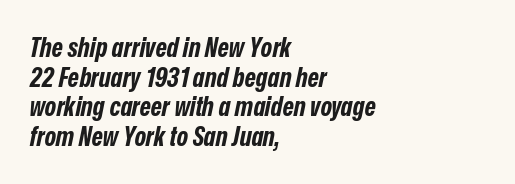
The image shows 27 px bold type, italic (leaning right); set left-aligned, tight line spacing (1.1x), normal letter spacing, not underlined.
